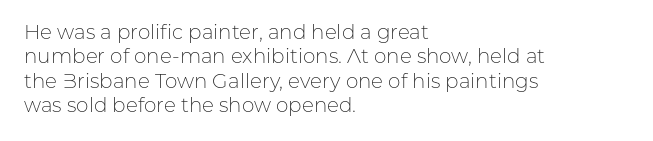
Q: Is the text bold? A: No.
Q: Is the text italic (slanted)? A: No, it is upright.
Q: Is the text underlined? A: No.
Q: How is the paragraph aligned? A: Left-aligned.
Q: Is the spacing between letters normal or unusually wide? A: Normal.
